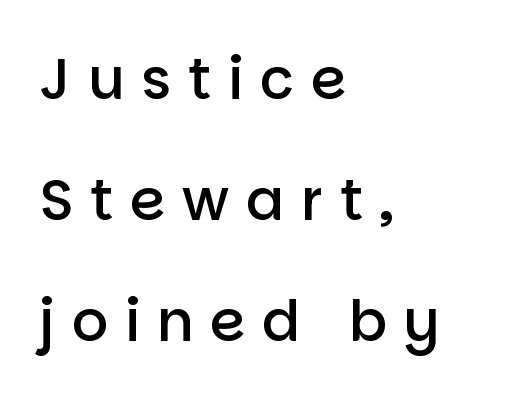
Q: Is the text bold? A: Semi-bold.
Q: Is the text italic (slanted)? A: No, it is upright.
Q: Is the typeface a serif or a sans-serif typeface? A: Sans-serif.
Q: Is the text underlined? A: No.
Q: How is the paragraph aligned? A: Left-aligned.
Q: Is the spacing between letters normal or unusually wide? A: Unusually wide.
Q: Is the spacing between lines tight, normal or loose? A: Loose.
Q: Width (condensed, normal, or wide)? A: Normal.
Q: Stroke contrast? A: Low.
Q: x-height? A: Large.
Q: Monospaced? A: No.
